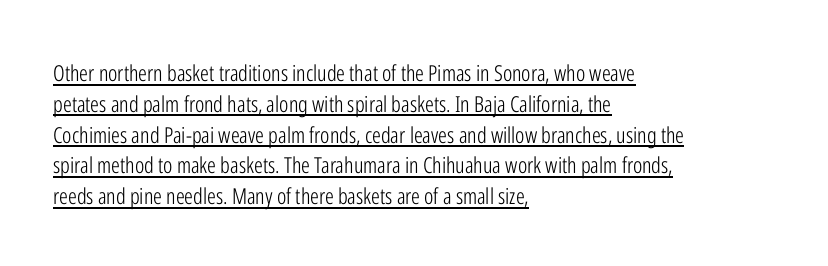
The image shows 22 px text type, upright; set left-aligned, normal line spacing (1.4x), normal letter spacing, underlined.
